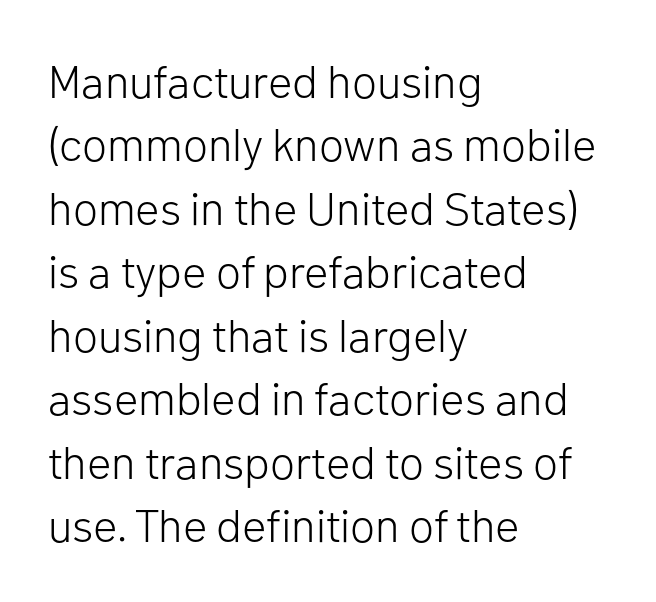
{"serif": "no", "italic": "no", "bold": "no", "weight": "light", "width": "normal", "stroke_contrast": "low", "x_height": "medium", "monospaced": "no", "underline": "no", "align": "left", "line_spacing": "normal", "line_spacing_ratio": 1.38, "letter_spacing": "normal", "letter_spacing_em": 0.0, "glyph_px": 46}
